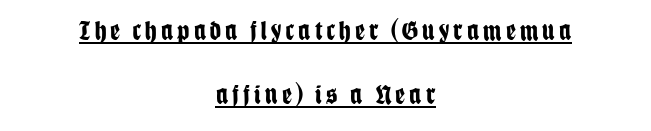
Loosely led — the rows are spread out. If you folded the block vertically in half, each line would mirror itself in length. Posture: vertical. The face used here has the dense, thick strokes of a bold. The words here are underlined.
